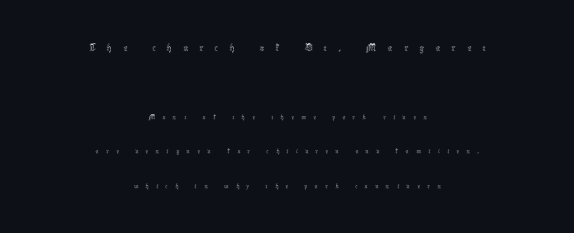
{"italic": "no", "bold": "no", "underline": "no", "align": "center", "line_spacing": "loose", "line_spacing_ratio": 2.29, "letter_spacing": "wide", "letter_spacing_em": 0.49, "larger_block": "first", "size_ratio": 1.53, "glyph_px": 23}
